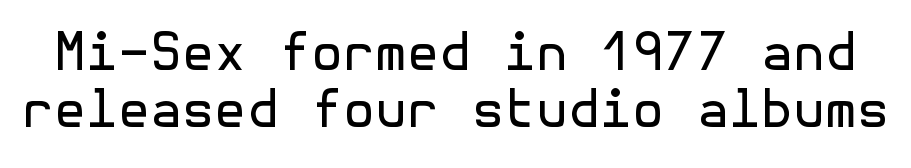
Bold? No — there's no thickening of the strokes. Short note: letters normally spaced. No italicization has been applied; the sample stays upright. Does the leading feel generous? Not at all — it's pinched. Unmarked baselines from the first word to the last.
